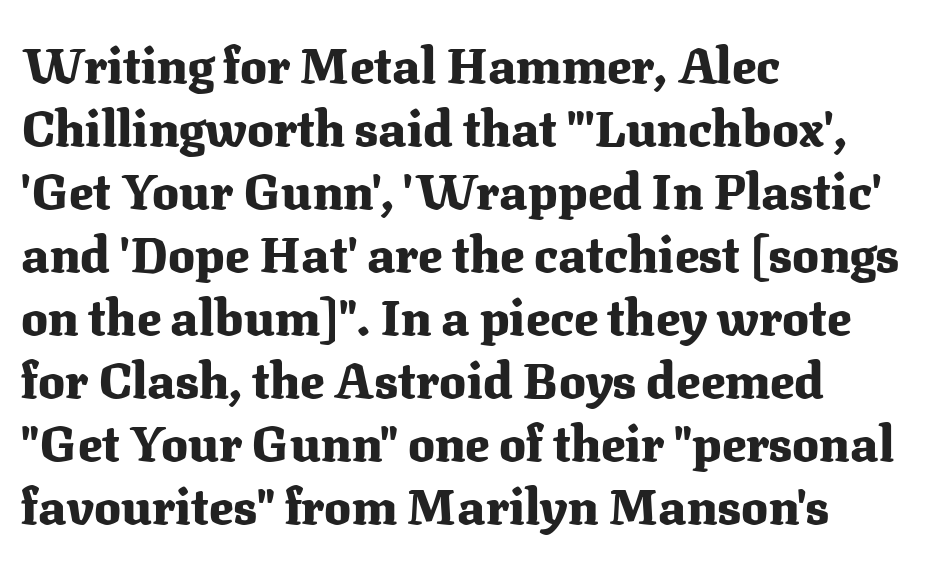
Q: Is the text bold? A: Yes.
Q: Is the text italic (slanted)? A: No, it is upright.
Q: Is the typeface a serif or a sans-serif typeface? A: Serif.
Q: Is the text underlined? A: No.
Q: How is the paragraph aligned? A: Left-aligned.
Q: Is the spacing between letters normal or unusually wide? A: Normal.
Q: Is the spacing between lines tight, normal or loose? A: Normal.
Q: Width (condensed, normal, or wide)? A: Normal.
Q: Stroke contrast? A: Medium.
Q: x-height? A: Medium.
Q: Monospaced? A: No.
